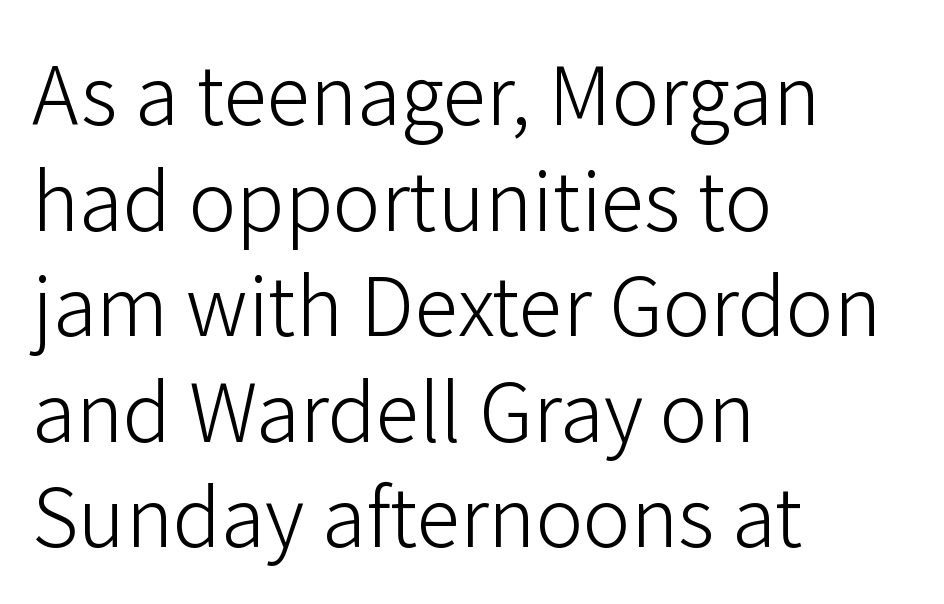
Q: Is the text bold? A: No.
Q: Is the text italic (slanted)? A: No, it is upright.
Q: Is the typeface a serif or a sans-serif typeface? A: Sans-serif.
Q: Is the text underlined? A: No.
Q: How is the paragraph aligned? A: Left-aligned.
Q: Is the spacing between letters normal or unusually wide? A: Normal.
Q: Is the spacing between lines tight, normal or loose? A: Normal.
Q: Width (condensed, normal, or wide)? A: Normal.
Q: Stroke contrast? A: Low.
Q: x-height? A: Medium.
Q: Monospaced? A: No.
